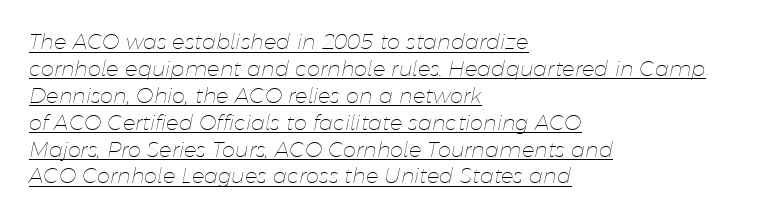
Q: Is the text bold? A: No.
Q: Is the text italic (slanted)? A: Yes, it leans right by about 11 degrees.
Q: Is the text underlined? A: Yes.
Q: How is the paragraph aligned? A: Left-aligned.
Q: Is the spacing between letters normal or unusually wide? A: Normal.
Q: Is the spacing between lines tight, normal or loose? A: Normal.
